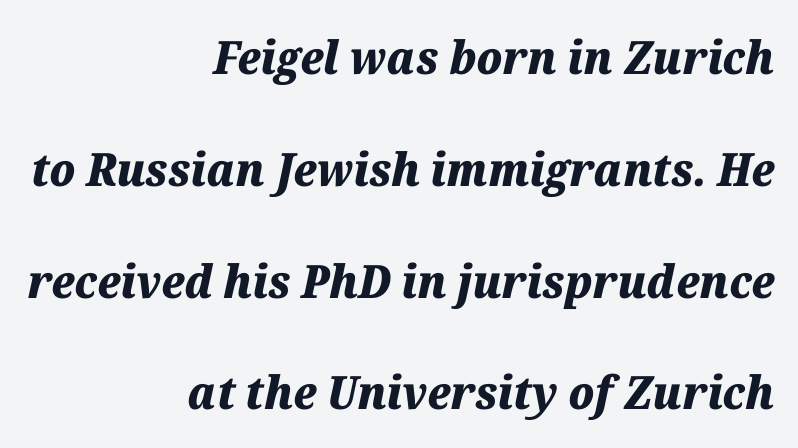
Q: Is the text bold? A: Yes.
Q: Is the text italic (slanted)? A: Yes, it leans right by about 12 degrees.
Q: Is the text underlined? A: No.
Q: How is the paragraph aligned? A: Right-aligned.
Q: Is the spacing between letters normal or unusually wide? A: Normal.
Q: Is the spacing between lines tight, normal or loose? A: Loose.
Q: Width (condensed, normal, or wide)? A: Normal.
Q: Stroke contrast? A: Medium.
Q: x-height? A: Medium.
Q: Monospaced? A: No.
